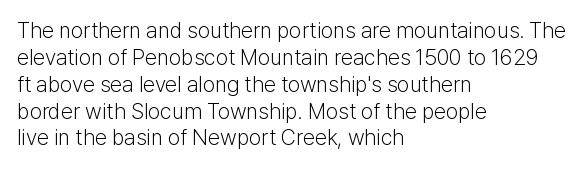
{"italic": "no", "bold": "no", "underline": "no", "align": "left", "line_spacing_ratio": 1.22, "letter_spacing": "normal", "letter_spacing_em": 0.0, "glyph_px": 22}
